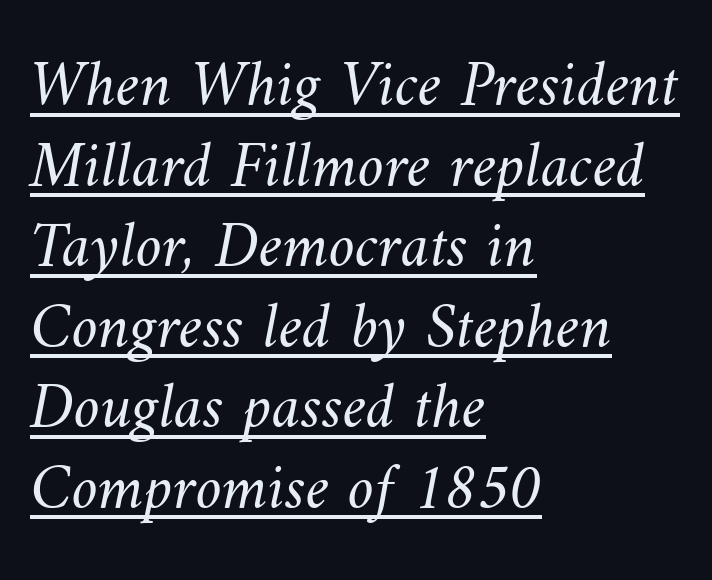
{"bold": "no", "weight": "light", "width": "normal", "stroke_contrast": "medium", "x_height": "small", "monospaced": "no", "underline": "yes", "align": "left", "line_spacing_ratio": 1.22, "letter_spacing": "normal", "letter_spacing_em": 0.0, "glyph_px": 66}
